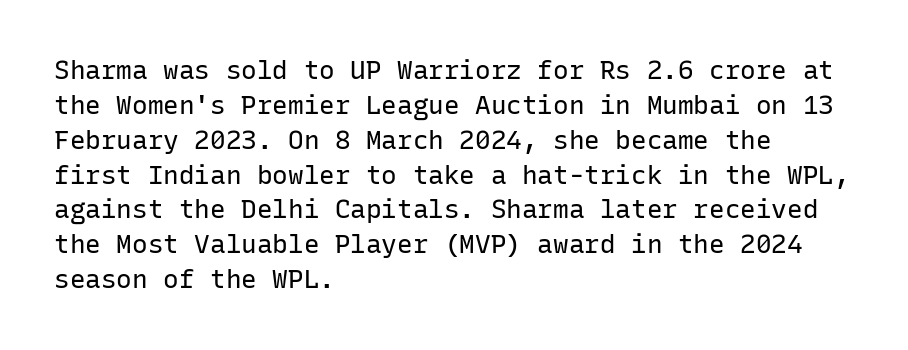
The strip under each line holds only bare page. Short note: letters normally spaced. The axis of the letterforms is exactly vertical. Line spacing here is normal. The rendering anchors every line to the left-hand side.
